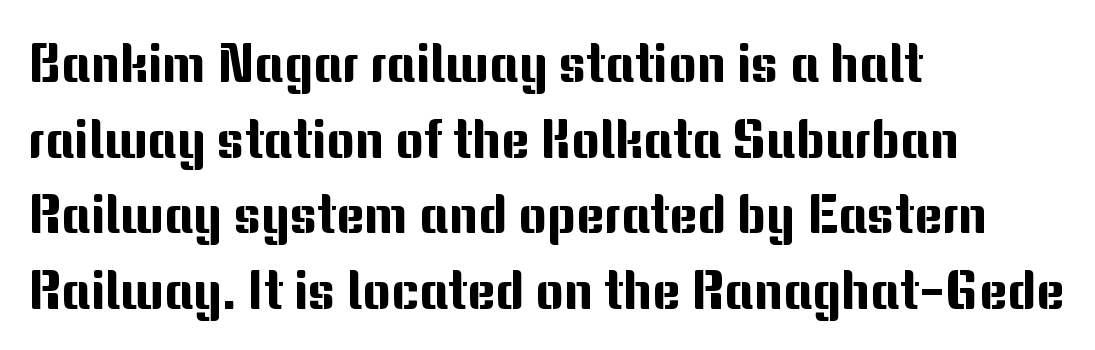
Unlike a traditional serif, this face leaves its strokes unadorned. Varying glyph widths throughout — classic text-font behaviour. The glyphs are unaccompanied by any horizontal stroke below them. Successive baselines arrive at the customary interval. Between one letter and the next there's only the usual sliver of space. The text block is weighted toward the left margin, trailing off unevenly rightward.
